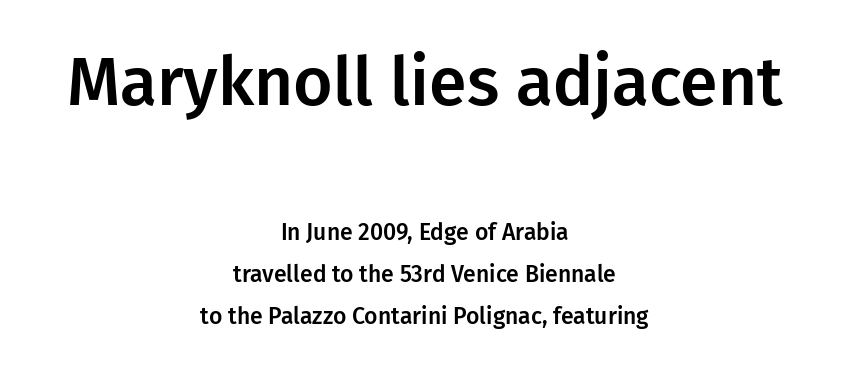
The lettering stays uniformly vertical, giving the passage a roman look. Serifs: no, the terminals of the letterforms are clean. Each line is balanced around a shared central axis. Here the glyphs are tracked normally, forming tight word shapes. Character size in the leading block exceeds that of the trailing block.
